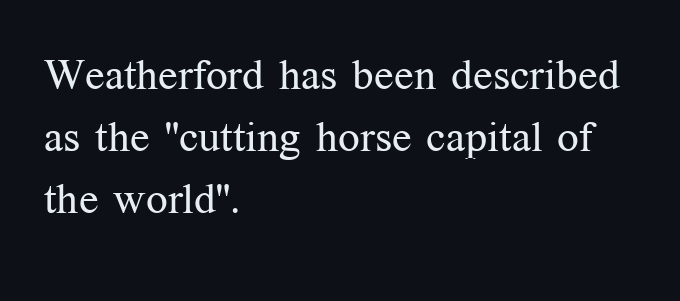
The image shows 43 px regular-weight serif type, upright; set left-aligned, normal line spacing (1.44x), normal letter spacing, not underlined; medium stroke contrast and a medium x-height.
